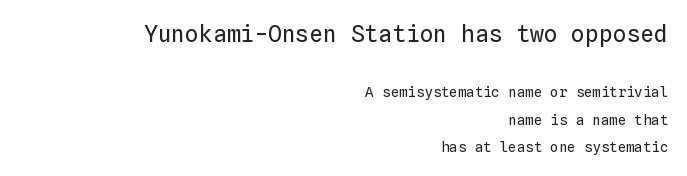
{"italic": "no", "bold": "no", "underline": "no", "align": "right", "line_spacing": "loose", "line_spacing_ratio": 1.98, "letter_spacing": "normal", "letter_spacing_em": 0.0, "larger_block": "first", "size_ratio": 1.64, "glyph_px": 23}
